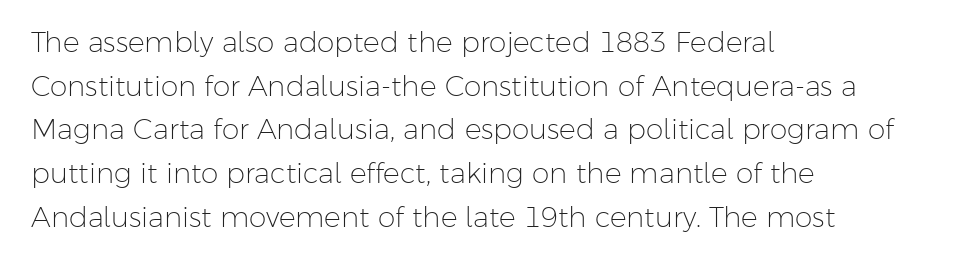
The image shows 28 px light sans-serif type, upright; set left-aligned, normal line spacing (1.56x), normal letter spacing, not underlined; low stroke contrast and a medium x-height.
